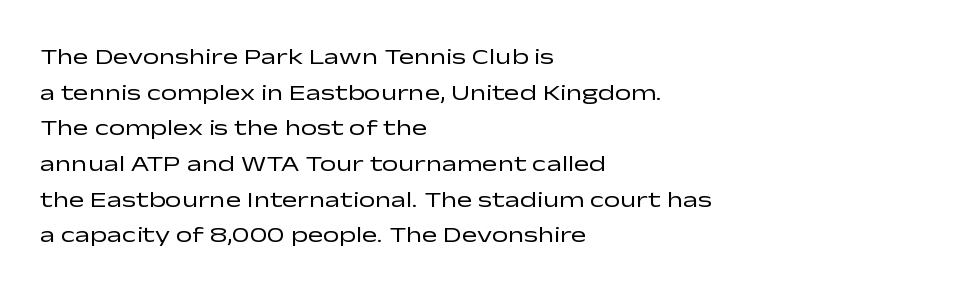
The image shows 23 px text type, upright; set left-aligned, normal line spacing (1.55x), normal letter spacing, not underlined.
